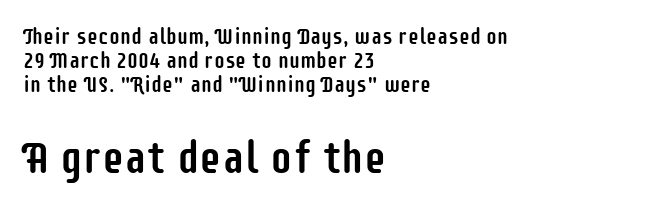
The image shows 45 px condensed sans-serif type, upright; set left-aligned, tight line spacing (1.08x), normal letter spacing, not underlined; the second (bottom) block is 2.05x larger; low stroke contrast and a large x-height.
